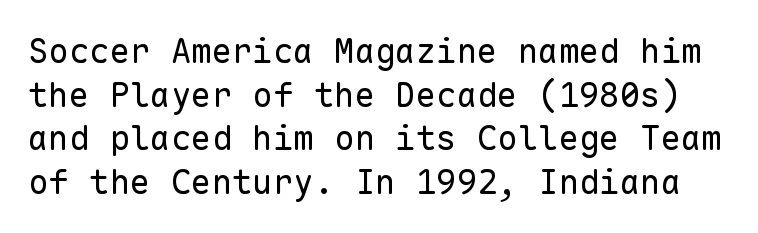
The image shows 34 px regular-weight sans-serif type, upright, monospaced; set normal line spacing (1.28x), normal letter spacing, not underlined; low stroke contrast and a medium x-height.
